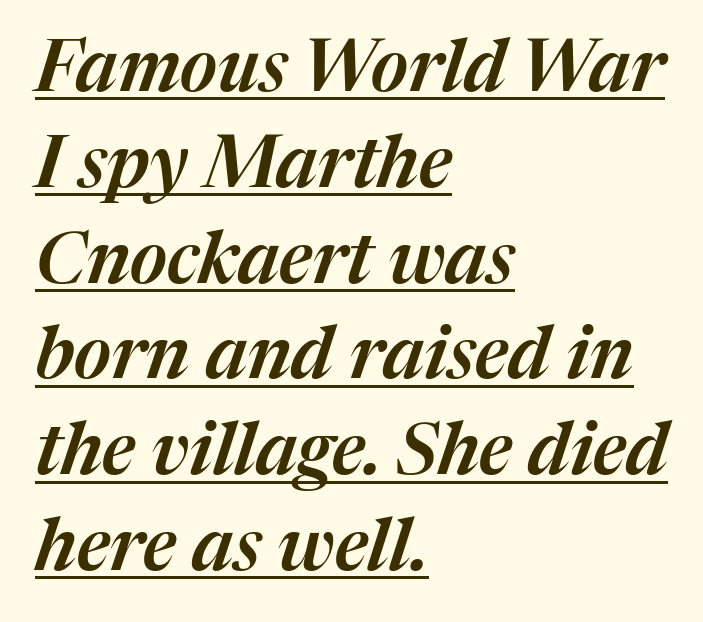
{"italic": "yes", "lean": "right", "slant_degrees": 17, "width": "normal", "stroke_contrast": "medium", "x_height": "medium", "monospaced": "no", "underline": "yes", "align": "left", "line_spacing": "normal", "line_spacing_ratio": 1.33, "letter_spacing": "normal", "letter_spacing_em": 0.0, "glyph_px": 72}
